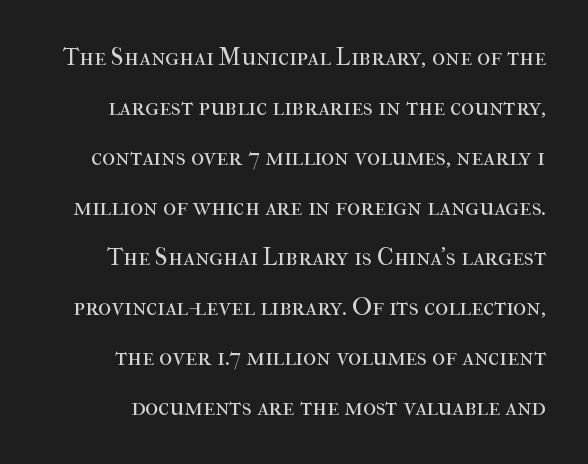
A roman cut, with each character standing at attention. Ink coverage per letter is moderate at most. Spacing between characters is what you'd get straight out of the box. The foot of each line stays bare and open. The space between consecutive lines is lavish.
